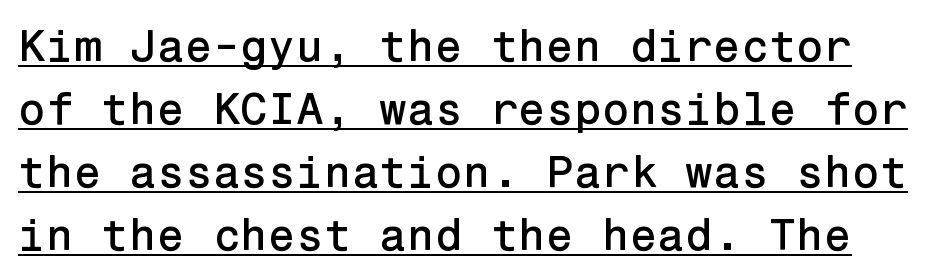
Q: Is the text italic (slanted)? A: No, it is upright.
Q: Is the typeface a serif or a sans-serif typeface? A: Sans-serif.
Q: Is the text underlined? A: Yes.
Q: Is the spacing between letters normal or unusually wide? A: Normal.
Q: Is the spacing between lines tight, normal or loose? A: Normal.
Q: Width (condensed, normal, or wide)? A: Normal.
Q: Stroke contrast? A: Low.
Q: x-height? A: Medium.
